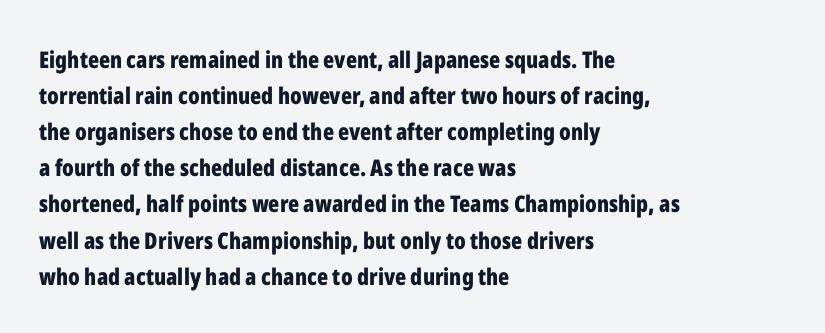
Notice how descenders clear the ascenders below comfortably — that's standard leading. The sample has been set heavy, in full bold. Italic? Not at all — the glyphs are vertical. A bare baseline throughout the passage. The rag falls on the right side of this text block. Inter-character spacing is left at the font's built-in metrics.
